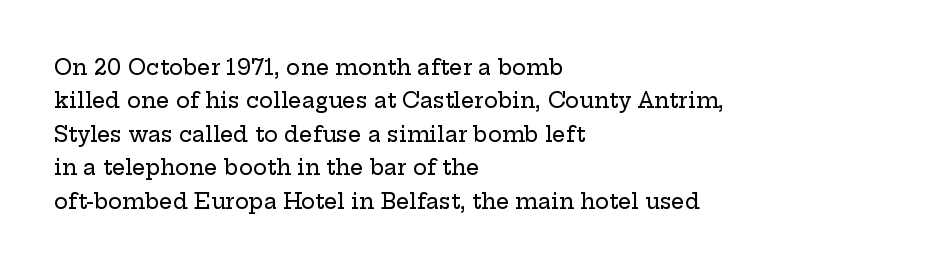
Q: Is the text italic (slanted)? A: No, it is upright.
Q: Is the text underlined? A: No.
Q: How is the paragraph aligned? A: Left-aligned.
Q: Is the spacing between letters normal or unusually wide? A: Normal.
Q: Is the spacing between lines tight, normal or loose? A: Normal.
